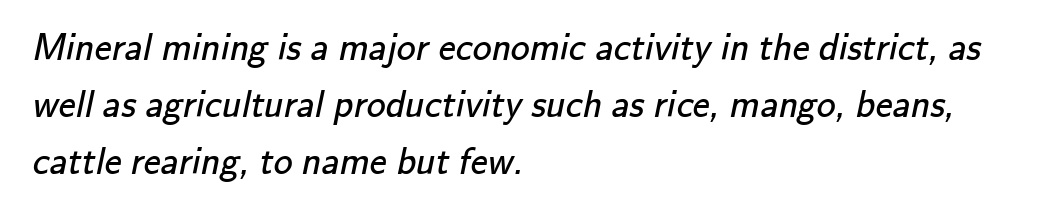
Q: Is the text bold? A: No.
Q: Is the typeface a serif or a sans-serif typeface? A: Sans-serif.
Q: Is the text underlined? A: No.
Q: How is the paragraph aligned? A: Left-aligned.
Q: Is the spacing between letters normal or unusually wide? A: Normal.
Q: Is the spacing between lines tight, normal or loose? A: Normal.
Q: Width (condensed, normal, or wide)? A: Normal.
Q: Stroke contrast? A: Low.
Q: x-height? A: Small.
Q: Monospaced? A: No.
